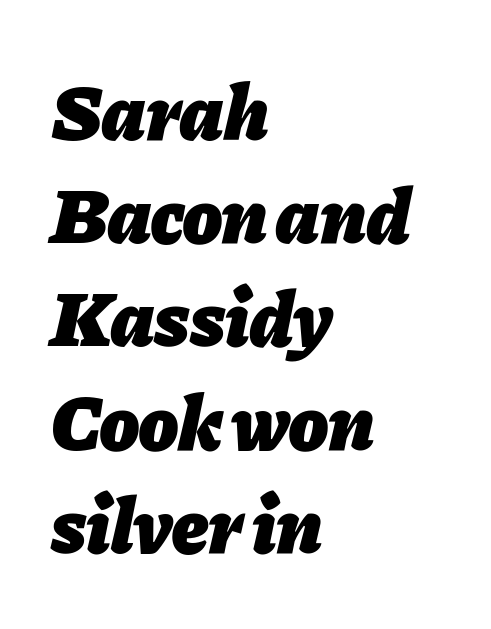
Q: Is the text bold? A: Yes.
Q: Is the text italic (slanted)? A: Yes, it leans right by about 11 degrees.
Q: Is the text underlined? A: No.
Q: How is the paragraph aligned? A: Left-aligned.
Q: Is the spacing between letters normal or unusually wide? A: Normal.
Q: Is the spacing between lines tight, normal or loose? A: Normal.
Q: Width (condensed, normal, or wide)? A: Normal.
Q: Stroke contrast? A: Low.
Q: x-height? A: Medium.
Q: Monospaced? A: No.
